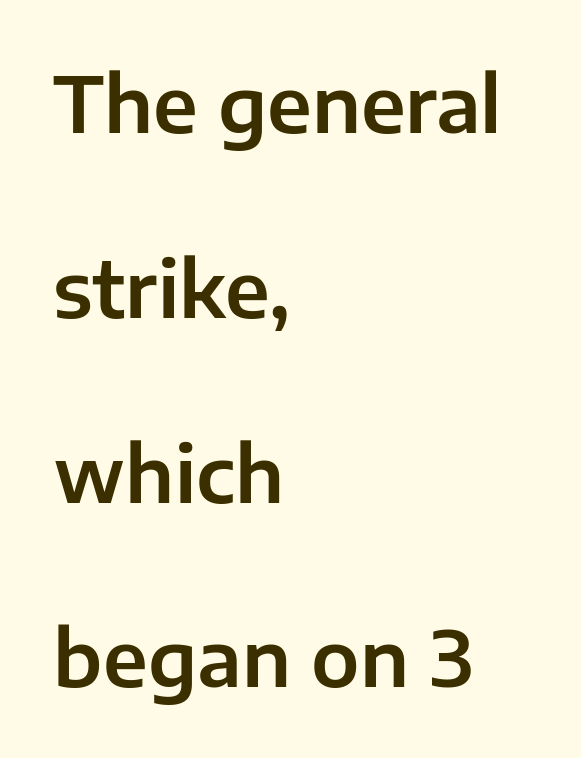
The passage shown stacks its lines with a broad gap. The passage shown has conventional tracking throughout. Think of a printed novel: that variable character pitch is what you see here. Is this a sans? Yes — the strokes have no serifs.
